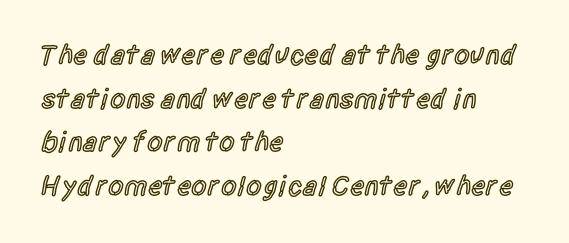
In terms of letterspacing, this is plain default setting. The letters advance in unequal steps, a hallmark of proportional type. The glyphs are unaccompanied by any horizontal stroke below them.
